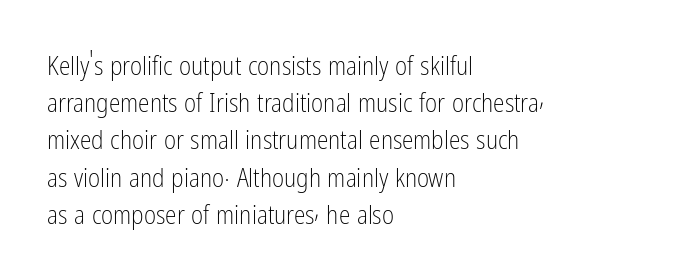
The image shows 26 px text type, upright; set left-aligned, normal line spacing (1.43x), normal letter spacing, not underlined.
